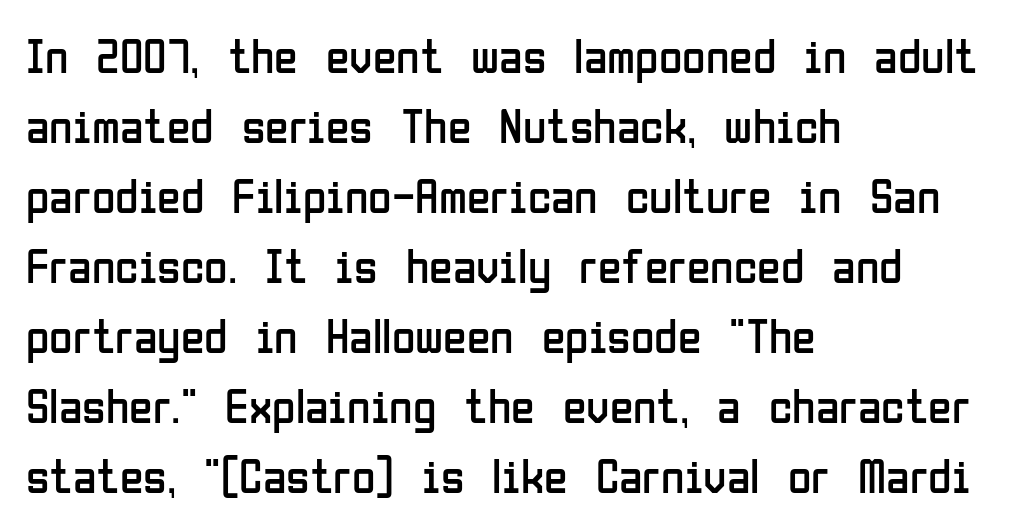
Visually the block forms a straight wall on the left and a jagged coastline on the right. How are the letters spaced? Ordinarily, with no added tracking. Style check: upright. Varying glyph widths throughout — classic text-font behaviour.
